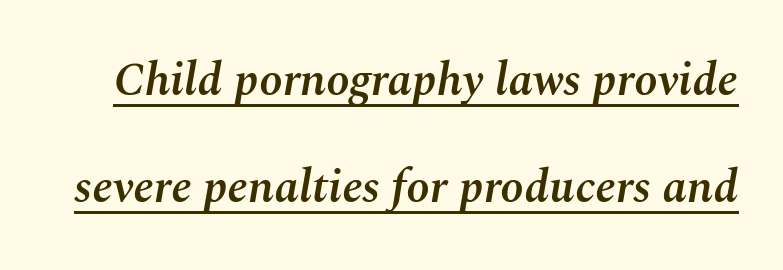
{"italic": "yes", "lean": "right", "slant_degrees": 10, "bold": "semi", "weight": "semibold", "width": "normal", "stroke_contrast": "medium", "x_height": "medium", "monospaced": "no", "underline": "yes", "line_spacing": "loose", "line_spacing_ratio": 2.28, "letter_spacing": "normal", "letter_spacing_em": 0.0, "glyph_px": 47}
